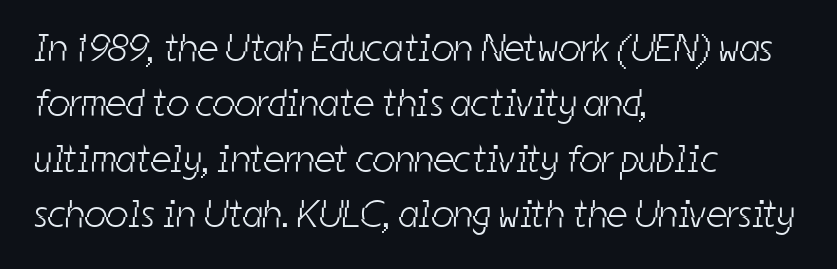
Inter-character spacing is left at the font's built-in metrics. Letters rest on an invisible, unmarked baseline. In terms of letterform style, serifs are entirely absent. Summary of vertical rhythm: regular, with standard interline spacing. Here the designer chose a conventional face with non-uniform glyph widths.
